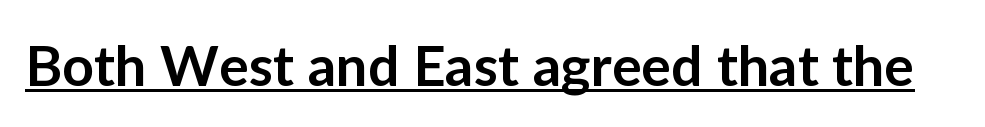
Q: Is the text bold? A: Semi-bold.
Q: Is the text italic (slanted)? A: No, it is upright.
Q: Is the typeface a serif or a sans-serif typeface? A: Sans-serif.
Q: Is the text underlined? A: Yes.
Q: Is the spacing between letters normal or unusually wide? A: Normal.
Q: Width (condensed, normal, or wide)? A: Normal.
Q: Stroke contrast? A: Low.
Q: x-height? A: Medium.
Q: Monospaced? A: No.
